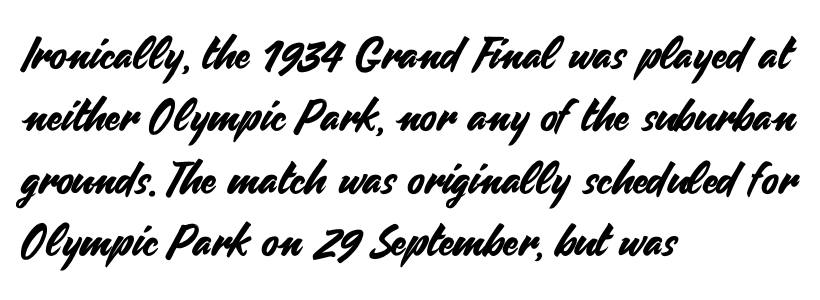
Q: Is the text italic (slanted)? A: Yes.
Q: Is the typeface a serif or a sans-serif typeface? A: Sans-serif.
Q: Is the text underlined? A: No.
Q: How is the paragraph aligned? A: Left-aligned.
Q: Is the spacing between letters normal or unusually wide? A: Normal.
Q: Is the spacing between lines tight, normal or loose? A: Normal.
Q: Width (condensed, normal, or wide)? A: Normal.
Q: Stroke contrast? A: Medium.
Q: x-height? A: Small.
Q: Monospaced? A: No.
